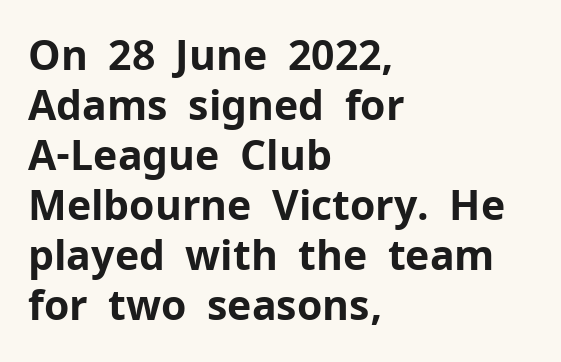
Q: Is the text bold? A: Yes.
Q: Is the text italic (slanted)? A: No, it is upright.
Q: Is the typeface a serif or a sans-serif typeface? A: Sans-serif.
Q: Is the text underlined? A: No.
Q: How is the paragraph aligned? A: Left-aligned.
Q: Is the spacing between letters normal or unusually wide? A: Normal.
Q: Width (condensed, normal, or wide)? A: Normal.
Q: Stroke contrast? A: Low.
Q: x-height? A: Medium.
Q: Monospaced? A: No.
